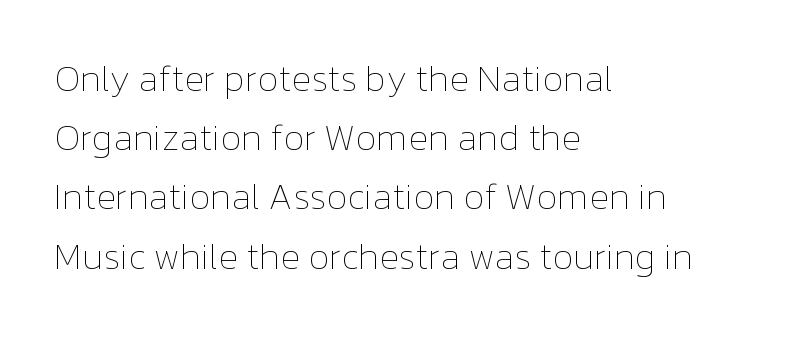
The image shows 37 px thin type, upright; set left-aligned, normal line spacing (1.6x), normal letter spacing, not underlined; low stroke contrast and a medium x-height.
